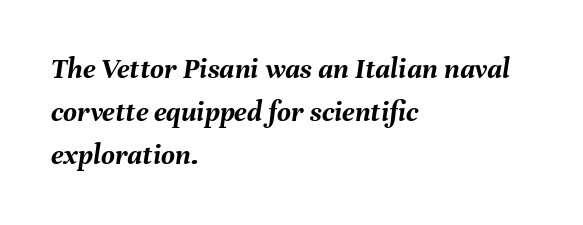
Q: Is the text bold? A: Yes.
Q: Is the text italic (slanted)? A: Yes, it leans right by about 8 degrees.
Q: Is the text underlined? A: No.
Q: How is the paragraph aligned? A: Left-aligned.
Q: Is the spacing between letters normal or unusually wide? A: Normal.
Q: Is the spacing between lines tight, normal or loose? A: Normal.
Q: Width (condensed, normal, or wide)? A: Normal.
Q: Stroke contrast? A: Medium.
Q: x-height? A: Medium.
Q: Monospaced? A: No.
